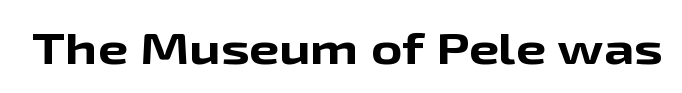
Decoration check: the copy has no underline. No feet cap the strokes, marking this as sans-serif type. Is this a fixed-width face? No — the glyphs have proportional, varying widths. The typesetting leans heavy: a genuine bold.
